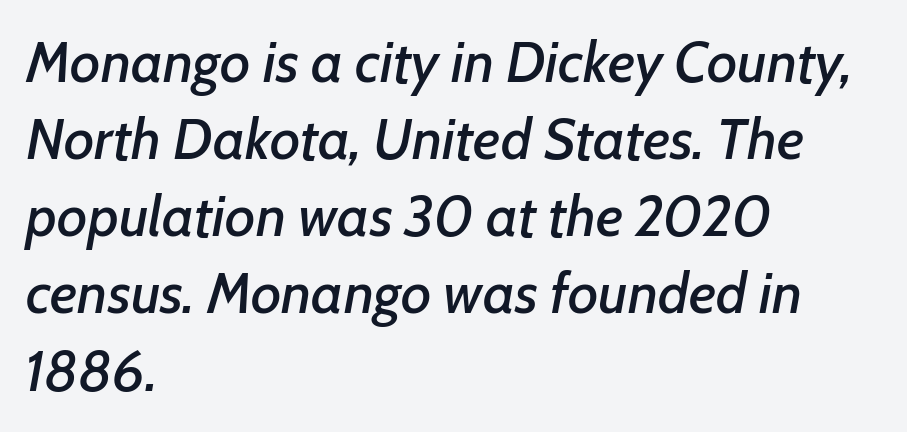
Q: Is the text italic (slanted)? A: Yes, it leans right by about 7 degrees.
Q: Is the text underlined? A: No.
Q: How is the paragraph aligned? A: Left-aligned.
Q: Is the spacing between letters normal or unusually wide? A: Normal.
Q: Is the spacing between lines tight, normal or loose? A: Normal.
Q: Width (condensed, normal, or wide)? A: Normal.
Q: Stroke contrast? A: Low.
Q: x-height? A: Medium.
Q: Monospaced? A: No.
